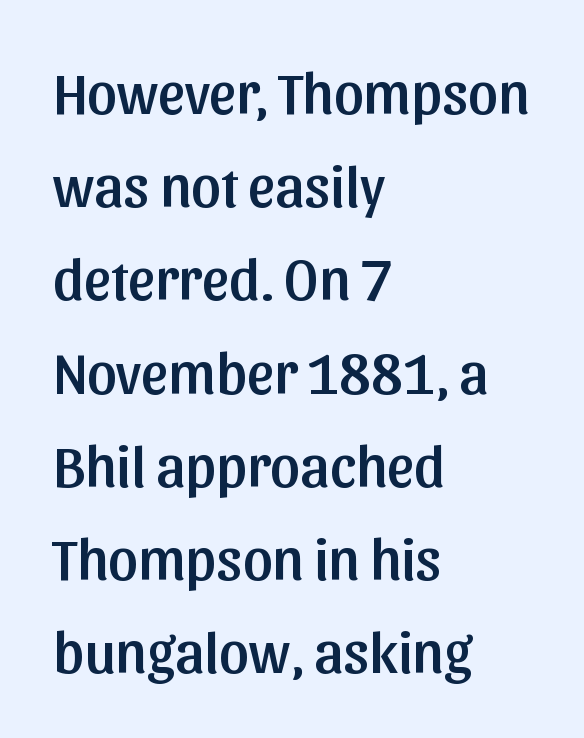
{"serif": "no", "italic": "no", "width": "normal", "stroke_contrast": "low", "x_height": "medium", "monospaced": "no", "underline": "no", "align": "left", "line_spacing": "normal", "line_spacing_ratio": 1.58, "letter_spacing": "normal", "letter_spacing_em": 0.0, "glyph_px": 59}
